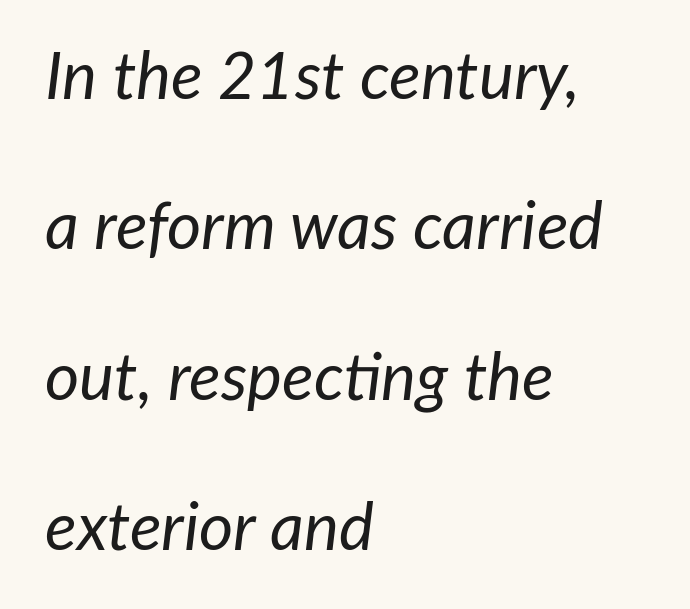
The image shows 66 px regular-weight type, italic (leaning right); set left-aligned, loose line spacing (2.28x), normal letter spacing, not underlined; low stroke contrast and a medium x-height.
